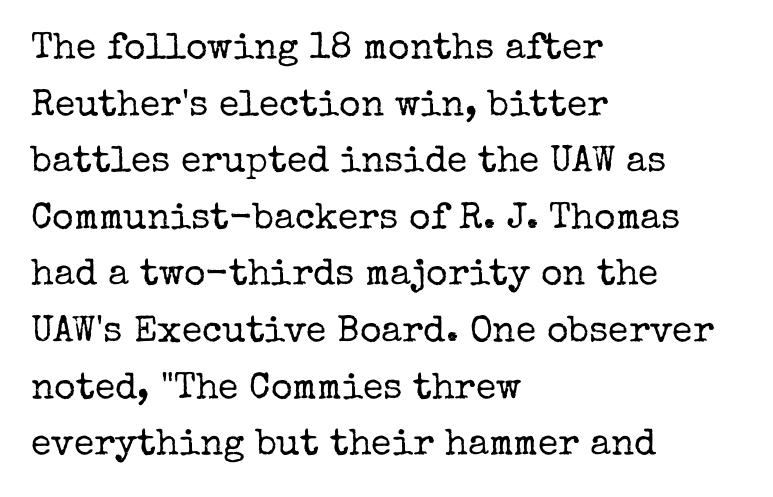
Any mark beneath the type? The region is blank. The typeface has the unassuming heft of standard copy or less. One-word summary of the alignment: left. The line-height multiplier appears to be the usual default. The rendering keeps characters at their native spacing.
